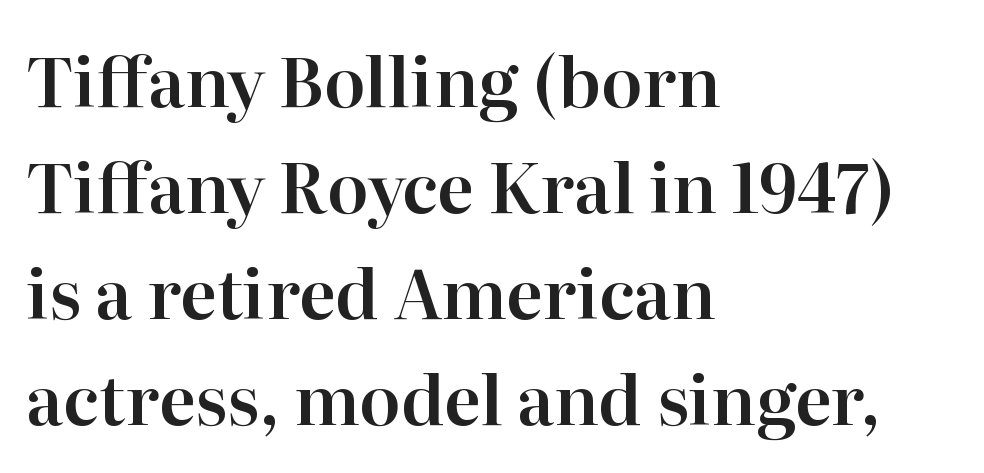
The image shows 68 px serif type, upright; set left-aligned, normal line spacing (1.56x), normal letter spacing, not underlined; high stroke contrast and a medium x-height.
